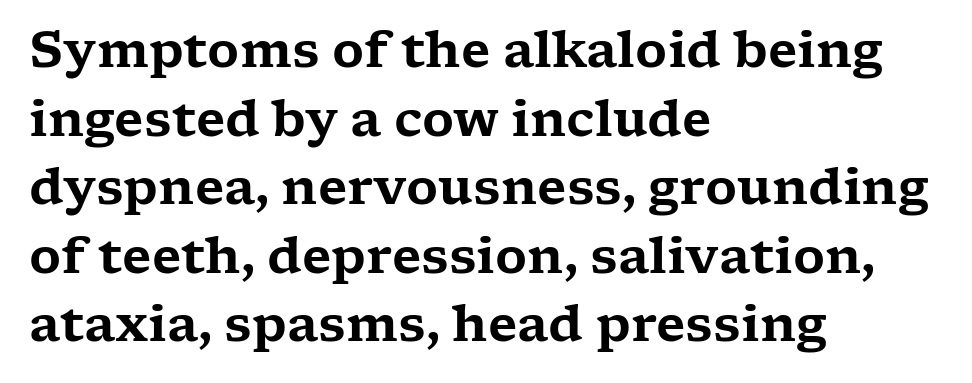
Visually the block forms a straight wall on the left and a jagged coastline on the right. Old-style or modern, the face here clearly has serifs. Quick note: interline space is typical. Has an underline been added? It has not.
